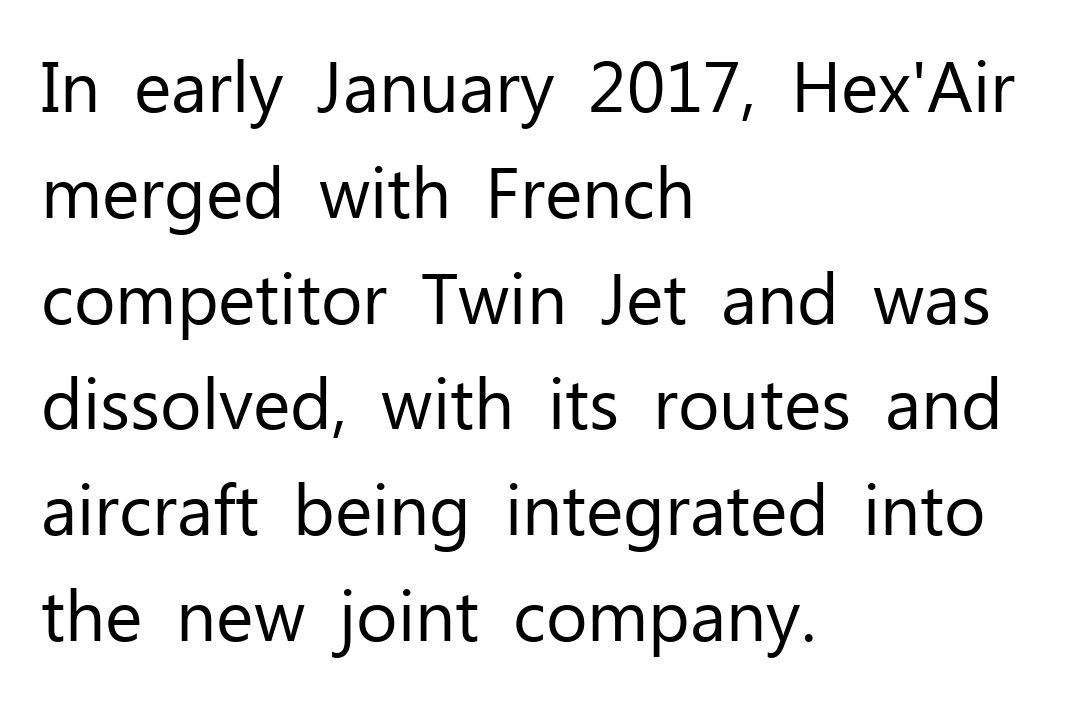
Q: Is the text bold? A: No.
Q: Is the text italic (slanted)? A: No, it is upright.
Q: Is the typeface a serif or a sans-serif typeface? A: Sans-serif.
Q: Is the text underlined? A: No.
Q: How is the paragraph aligned? A: Left-aligned.
Q: Is the spacing between letters normal or unusually wide? A: Normal.
Q: Is the spacing between lines tight, normal or loose? A: Normal.
Q: Width (condensed, normal, or wide)? A: Normal.
Q: Stroke contrast? A: Low.
Q: x-height? A: Medium.
Q: Monospaced? A: No.
